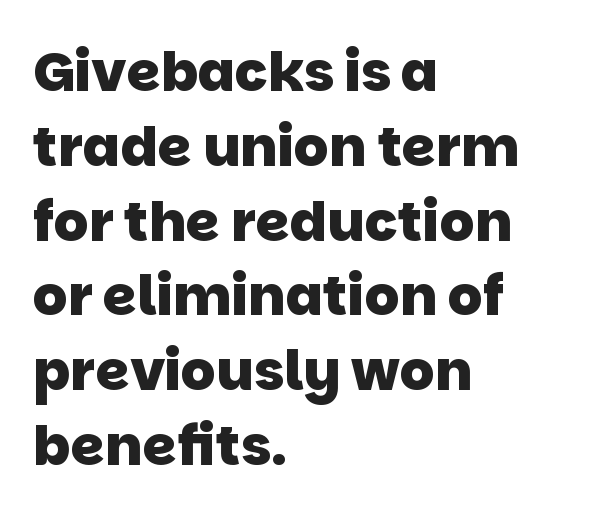
Plain, unruled lines of type. The passage is arranged the way most books set body copy — flush left. How heavy is the stroke? Heavy — this is a bold. Type style note: lacks serifs. One glance says typical: line gaps are just what's usual.
